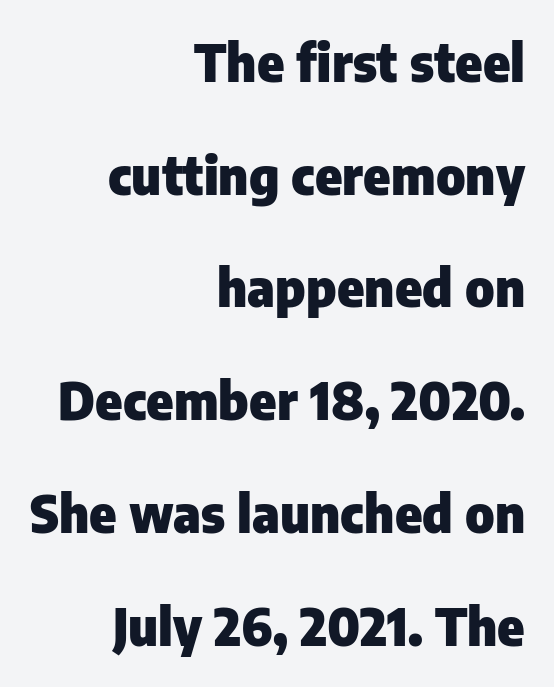
The image shows 51 px heavy sans-serif type, upright; set right-aligned, loose line spacing (2.21x), normal letter spacing, not underlined; low stroke contrast and a medium x-height.
